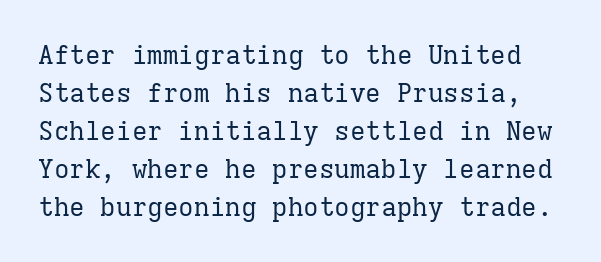
Type without underlining. In terms of posture, this sample is upright. The weight would be labelled regular, book, light, or lighter still. These lines keep a tight, regular rhythm from letter to letter.
